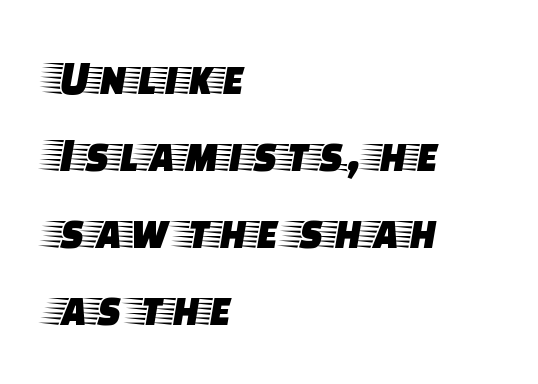
The words here are not underlined. Looks like regular typesetting: each glyph gets only the width it needs. There is no visible air inserted between adjacent glyphs. The compositor pushed each line to the left boundary.
